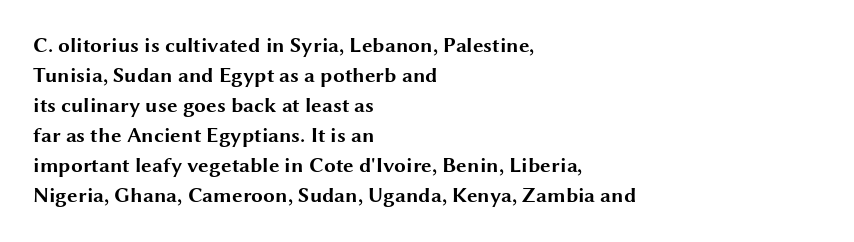
The font's upright variant was chosen for this text. These lines keep a tight, regular rhythm from letter to letter. Notice how thick the strokes are: this is what a full bold looks like. These lines sit exactly where default settings would place them.
